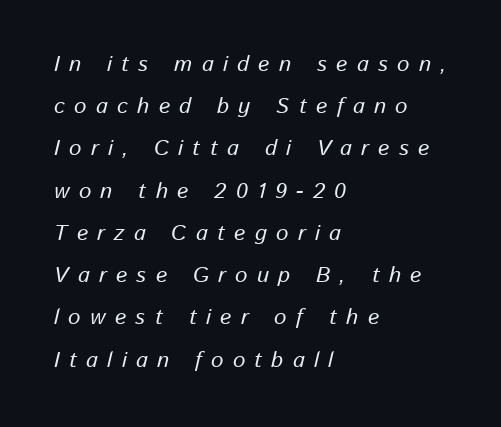
Q: Is the text italic (slanted)? A: Yes, it leans right by about 13 degrees.
Q: Is the text underlined? A: No.
Q: How is the paragraph aligned? A: Left-aligned.
Q: Is the spacing between letters normal or unusually wide? A: Unusually wide.
Q: Is the spacing between lines tight, normal or loose? A: Loose.
